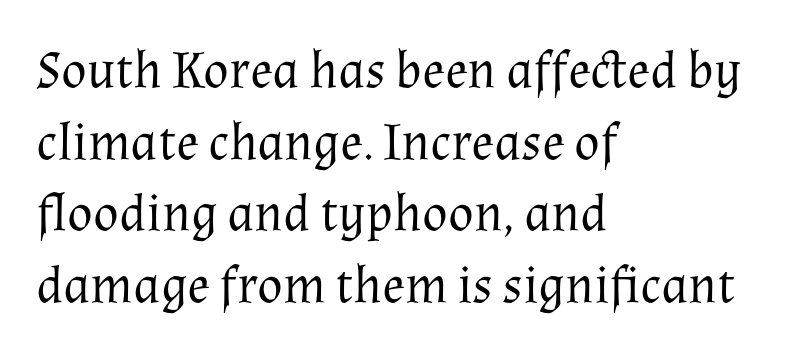
{"serif": "yes", "italic": "no", "bold": "no", "weight": "regular", "width": "normal", "stroke_contrast": "medium", "x_height": "medium", "monospaced": "no", "underline": "no", "align": "left", "line_spacing": "normal", "line_spacing_ratio": 1.35, "letter_spacing": "normal", "letter_spacing_em": 0.0, "glyph_px": 53}
